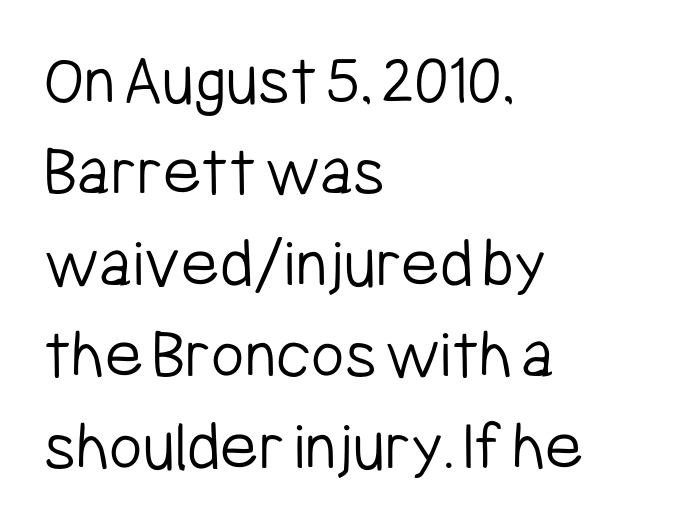
What's the leading like? Ordinary, nothing unusual. No word sits above an underline. Is the letter spacing exaggerated? No — it looks like the ordinary default. The rendering uses natural spacing where letterforms have individual widths. The typesetting does not lean heavy: it is not bold. Vertical strokes here are truly vertical.
